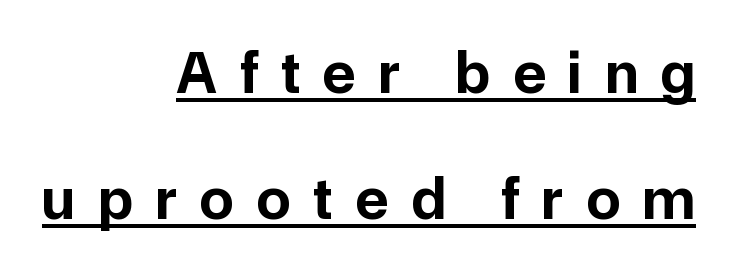
The image shows 61 px bold sans-serif type, upright; set right-aligned, loose line spacing (2.06x), unusually wide letter spacing (+0.37 em), underlined; low stroke contrast and a medium x-height.
